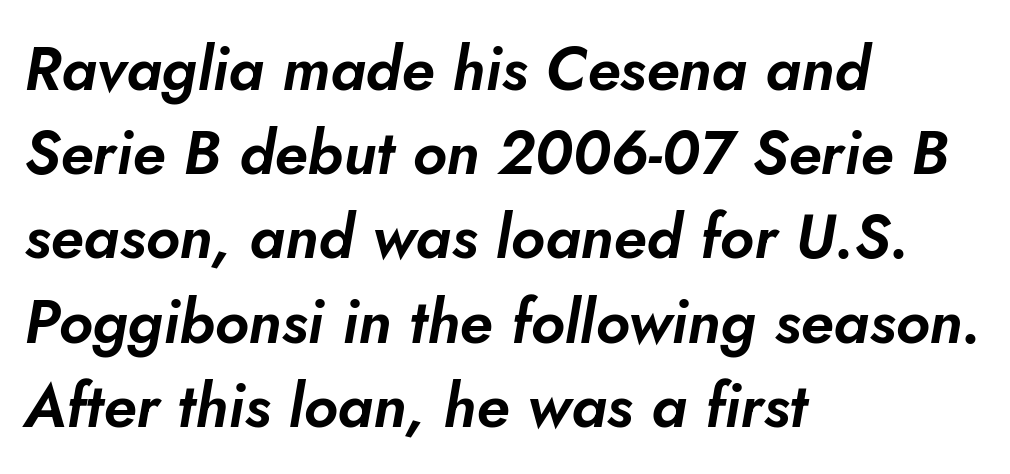
{"italic": "yes", "lean": "right", "slant_degrees": 5, "width": "normal", "stroke_contrast": "low", "x_height": "small", "monospaced": "no", "underline": "no", "align": "left", "line_spacing": "normal", "line_spacing_ratio": 1.38, "letter_spacing": "normal", "letter_spacing_em": 0.0, "glyph_px": 61}
